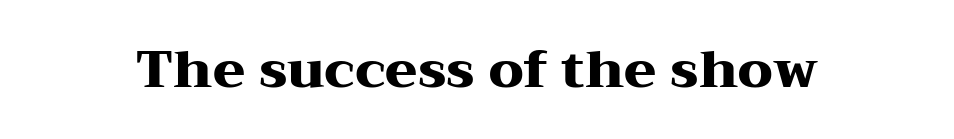
The face used here has the dense, thick strokes of a bold. Notice how the stems are strictly vertical — no italics here. Default kerning and tracking; the words read as compact shapes. The face used here is seriffed, in the tradition of book romans. Note the varied advance widths — an 'i' is clearly narrower than an 'm'.
